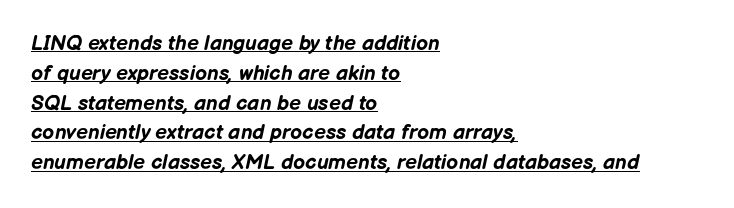
Standard letterfit; no display-style spreading of the glyphs. Honestly, the row spacing looks completely unremarkable. Typeset ragged right — the left edge is the straight one. Somebody hit Ctrl+U on this one — the words are underlined. The typography opts for an oblique posture over an upright one. Weight: bold.
